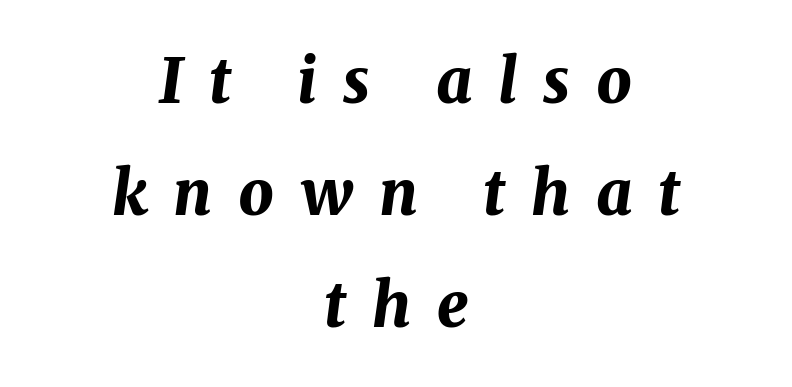
Q: Is the text bold? A: Yes.
Q: Is the text italic (slanted)? A: Yes, it leans right by about 8 degrees.
Q: Is the text underlined? A: No.
Q: How is the paragraph aligned? A: Centered.
Q: Is the spacing between letters normal or unusually wide? A: Unusually wide.
Q: Width (condensed, normal, or wide)? A: Normal.
Q: Stroke contrast? A: Medium.
Q: x-height? A: Medium.
Q: Monospaced? A: No.
